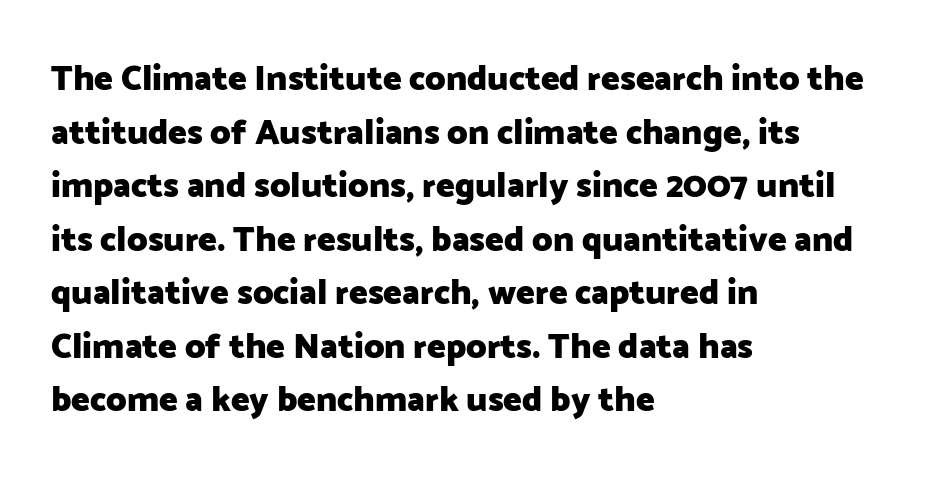
The lettering stays uniformly vertical, giving the passage a roman look. Stroke terminals: plain, sans-serif. If you drew a ruler down the left edge, every line would touch it. Tracking here is standard; glyphs follow each other at the usual distance. Spacing verdict: proportional, widths tailored to each character. The typesetting leans heavy: a genuine bold.
